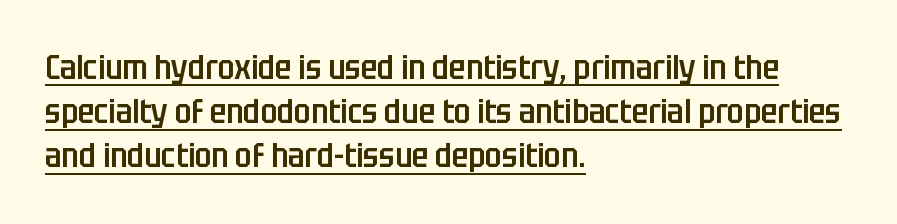
{"serif": "no", "italic": "no", "bold": "semi", "weight": "semibold", "width": "condensed", "stroke_contrast": "low", "x_height": "large", "monospaced": "no", "underline": "yes", "align": "left", "line_spacing": "normal", "line_spacing_ratio": 1.3, "letter_spacing": "normal", "letter_spacing_em": 0.0, "glyph_px": 34}
